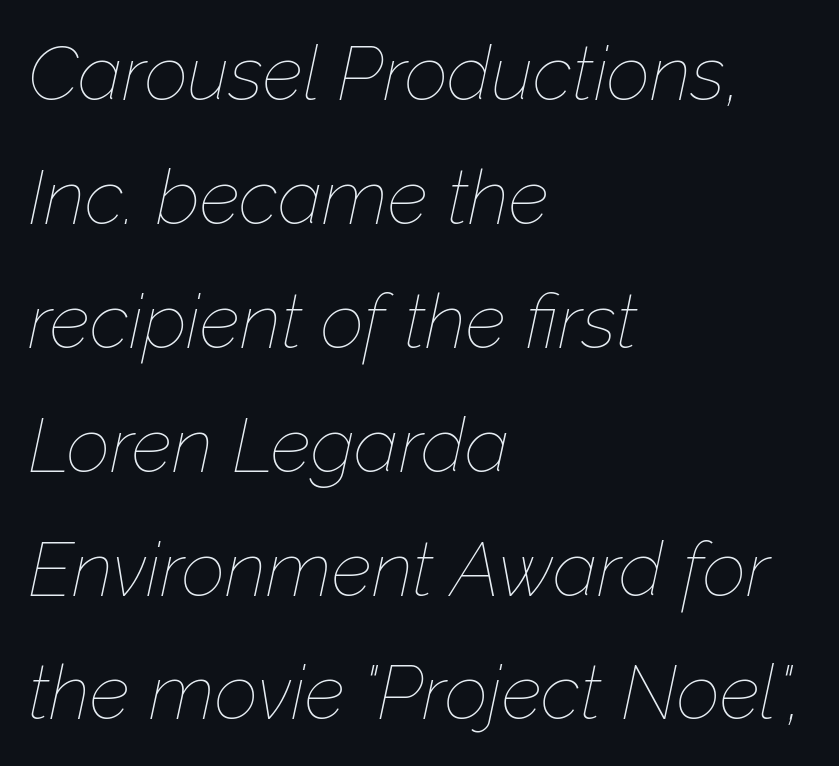
Short note: letters normally spaced. The space between consecutive lines is moderate. Letters have the restrained weight of plain body copy at most. Where is the straight margin? On the left.
